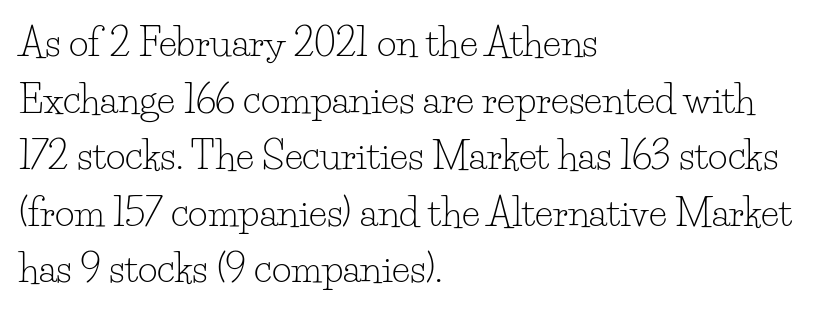
{"serif": "yes", "italic": "no", "bold": "no", "weight": "light", "width": "normal", "stroke_contrast": "low", "x_height": "small", "monospaced": "no", "underline": "no", "align": "left", "line_spacing": "normal", "line_spacing_ratio": 1.49, "letter_spacing": "normal", "letter_spacing_em": 0.0, "glyph_px": 38}
